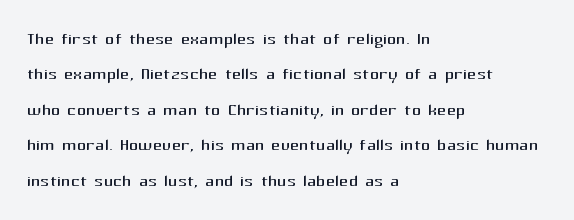
{"italic": "no", "bold": "no", "underline": "no", "align": "left", "line_spacing": "normal", "line_spacing_ratio": 1.54, "letter_spacing": "normal", "letter_spacing_em": 0.0, "glyph_px": 23}
